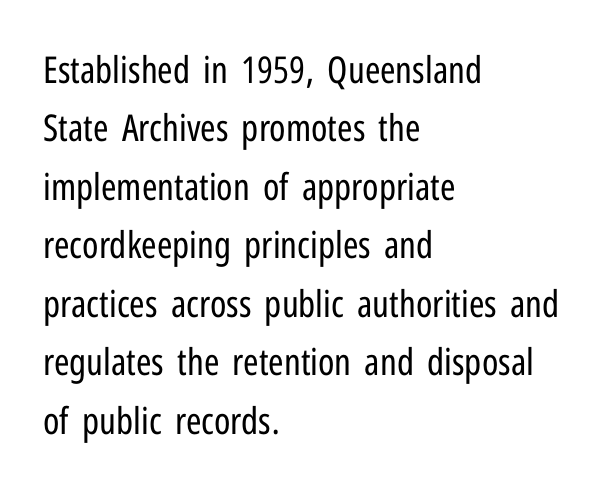
The image shows 37 px regular-weight, condensed sans-serif type, upright; set left-aligned, normal line spacing (1.58x), normal letter spacing, not underlined; low stroke contrast and a medium x-height.
